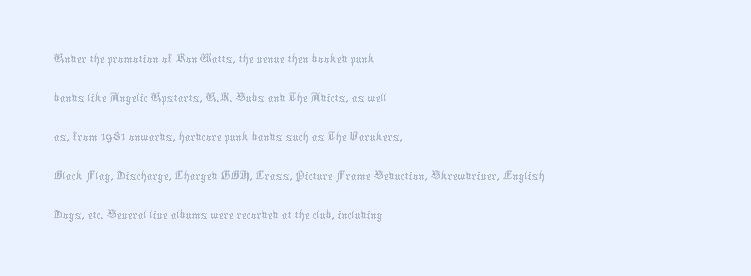
Heft: none added — not bold. When letters stand straight like this, we call the style roman or upright. Honestly, the letter spacing is just normal — you wouldn't notice it. A normal amount of white space separates one row of letters from the next. Line starts are locked; line ends wander. Spacing verdict: proportional, widths tailored to each character.
